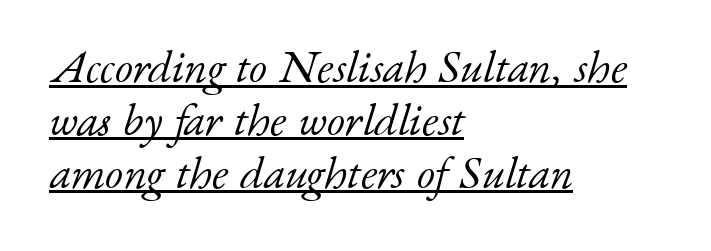
Line beginnings align vertically; line endings do not. You can tell it's italic because the verticals aren't actually vertical. A baseline rule has been typeset under these characters. If you measured baseline to baseline, you'd find a short distance.
